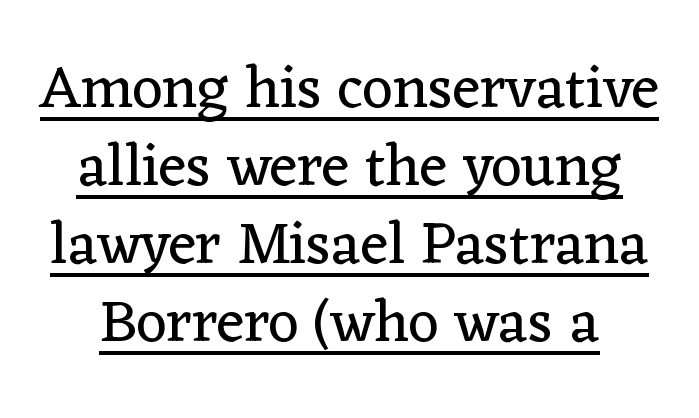
Unlike italic type, these characters show no tilt at all. The typesetting does not lean heavy: it is not bold. Proportional: the letters do not fall into vertical columns. The passage shown stacks its lines at a standard gap. Emphasis is given by a line drawn under the lettering. The characters display serif detailing at their extremities.
